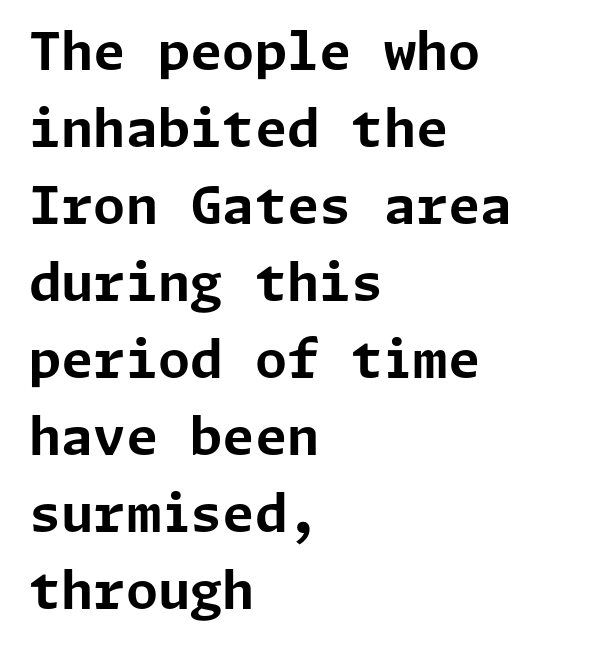
Q: Is the text bold? A: Yes.
Q: Is the text italic (slanted)? A: No, it is upright.
Q: Is the typeface a serif or a sans-serif typeface? A: Sans-serif.
Q: Is the text underlined? A: No.
Q: How is the paragraph aligned? A: Left-aligned.
Q: Is the spacing between letters normal or unusually wide? A: Normal.
Q: Is the spacing between lines tight, normal or loose? A: Normal.
Q: Width (condensed, normal, or wide)? A: Normal.
Q: Stroke contrast? A: Low.
Q: x-height? A: Medium.
